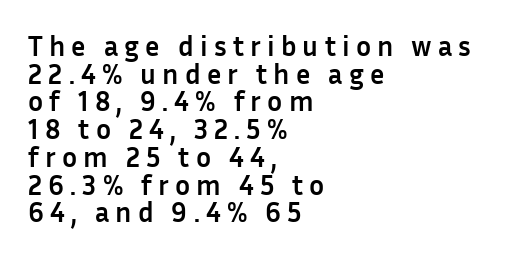
{"serif": "no", "italic": "no", "bold": "yes", "weight": "semibold", "width": "normal", "stroke_contrast": "low", "x_height": "medium", "monospaced": "no", "underline": "no", "align": "left", "line_spacing": "tight", "line_spacing_ratio": 0.99, "letter_spacing": "wide", "letter_spacing_em": 0.22, "glyph_px": 28}
